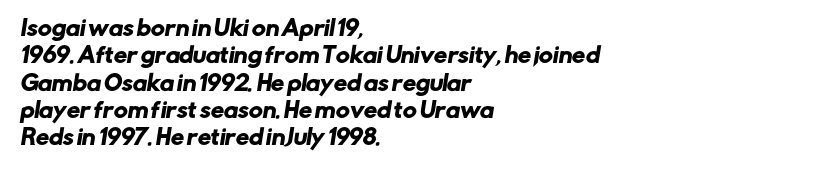
Any mark beneath the type? The region is blank. The vertical gap from one line to the next is medium. Compared with typical body copy, the letter spacing here is the same. The compositor pushed each line to the left boundary.
